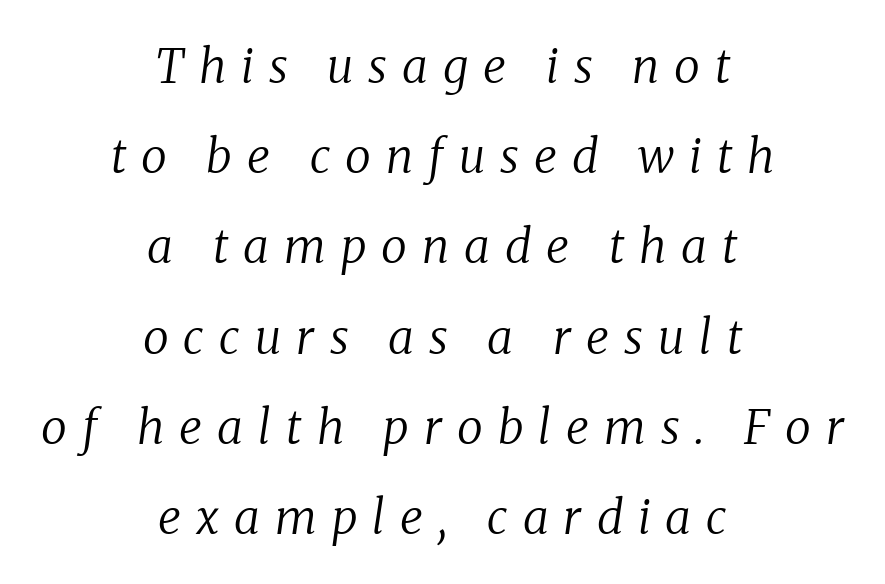
The image shows 47 px regular-weight serif type, italic (leaning right); set centered, loose line spacing (1.92x), unusually wide letter spacing (+0.32 em), not underlined; low stroke contrast and a medium x-height.
